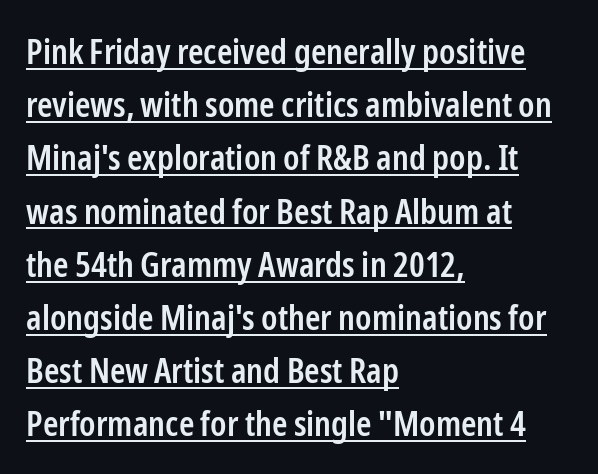
Set as a demibold, roughly 600 on the weight scale. Normally led — the rows are evenly, conventionally spaced. Ordinary non-slanted type is in use. Somebody hit Ctrl+U on this one — the words are underlined. The passage shown has conventional tracking throughout.
